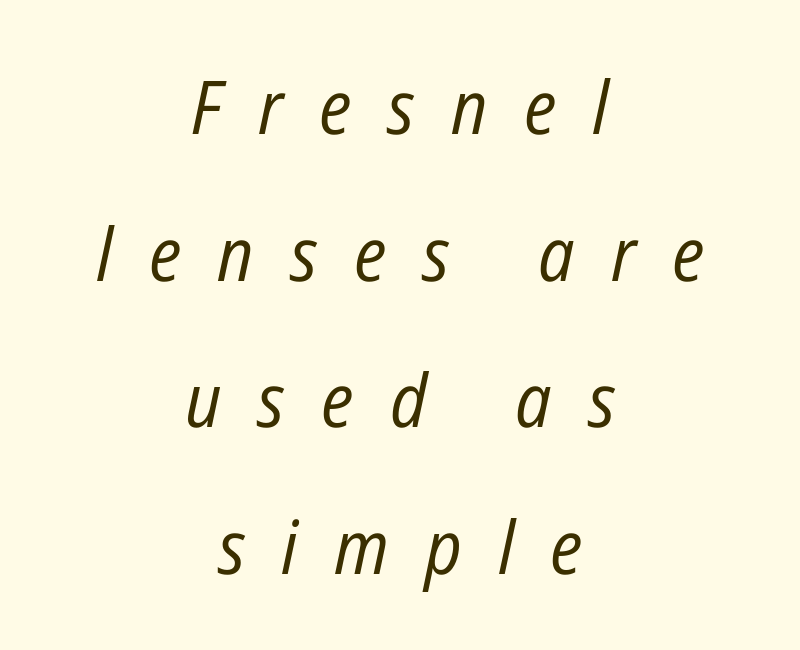
{"italic": "yes", "lean": "right", "slant_degrees": 12, "bold": "no", "weight": "regular", "width": "condensed", "stroke_contrast": "low", "x_height": "medium", "monospaced": "no", "underline": "no", "align": "center", "line_spacing": "loose", "line_spacing_ratio": 1.98, "letter_spacing": "wide", "letter_spacing_em": 0.49, "glyph_px": 74}
